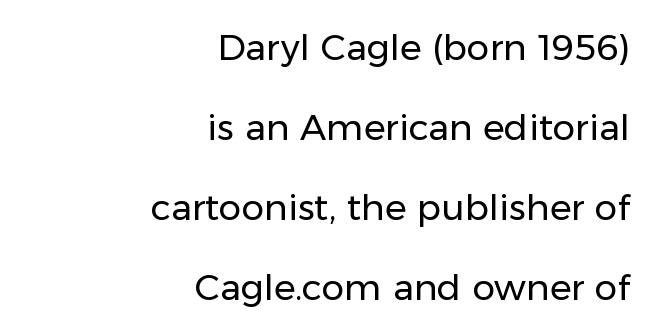
This block would shrink considerably if given ordinary leading; it's expanded now. The lines in this sample share a right terminus and differ only in where they begin. Classification — sans serif. It's the straight-up-and-down kind of type. You could not count columns in this text — the font is proportionally spaced. Weight class: somewhere from thin through regular.
